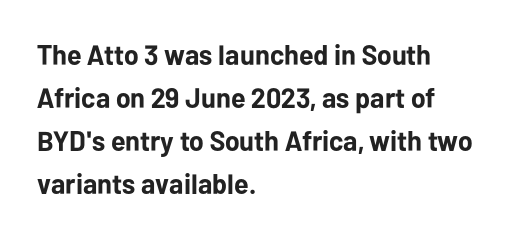
The image shows 28 px bold sans-serif type, upright; set left-aligned, normal line spacing (1.53x), normal letter spacing, not underlined; low stroke contrast and a medium x-height.
